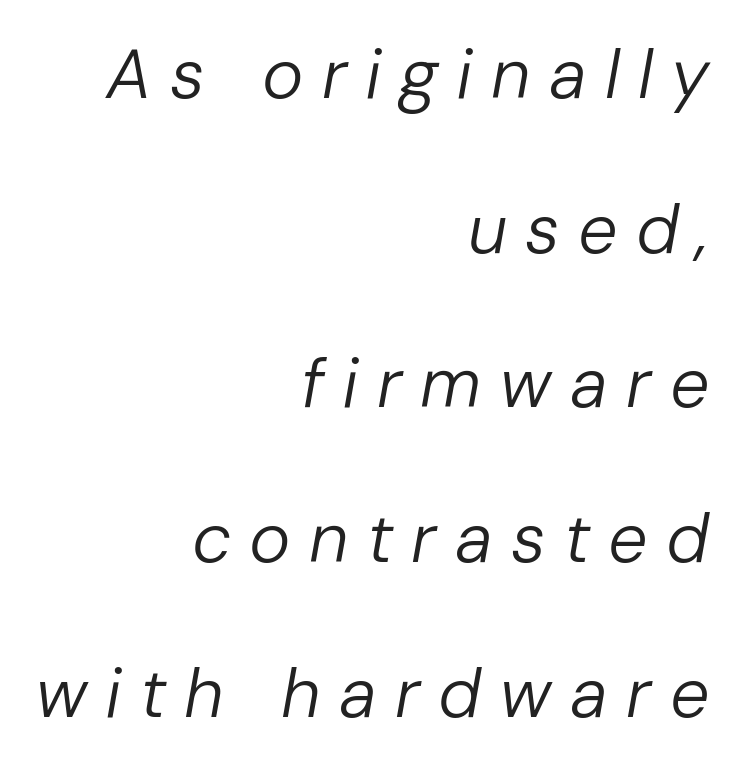
Leading: increased. The typography opts for an oblique posture over an upright one. The paragraph has a hard right edge and a soft left edge. Stems and bowls with no extra thickness — not bold.
